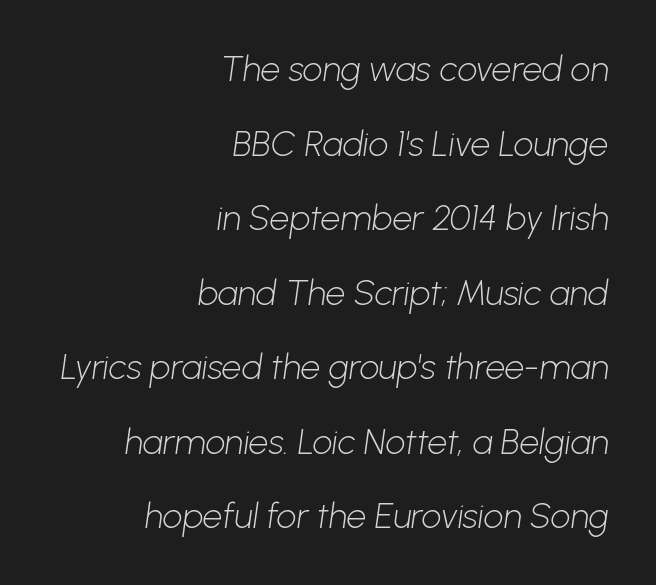
{"serif": "no", "bold": "no", "weight": "light", "width": "normal", "stroke_contrast": "low", "x_height": "medium", "monospaced": "no", "underline": "no", "align": "right", "line_spacing": "loose", "line_spacing_ratio": 2.13, "letter_spacing": "normal", "letter_spacing_em": 0.0, "glyph_px": 35}
